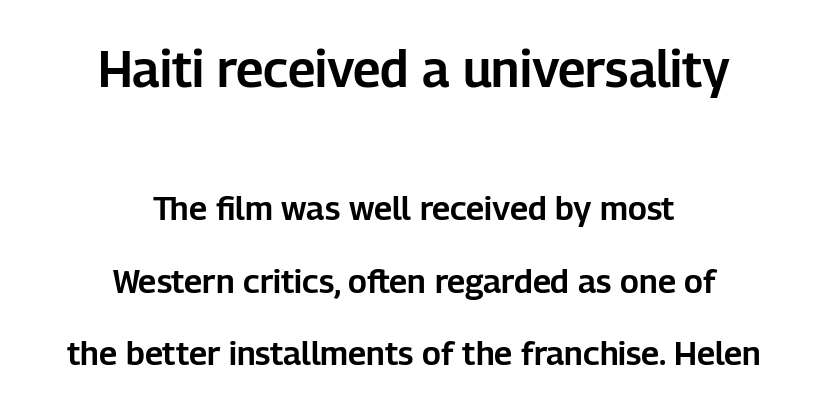
The image shows 50 px sans-serif type, upright; set centered, loose line spacing (2.2x), normal letter spacing, not underlined; the first (top) block is 1.52x larger; low stroke contrast and a medium x-height.
